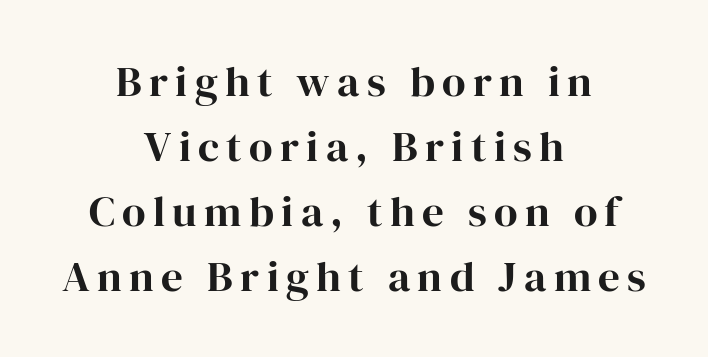
The image shows 43 px serif type, upright; set centered, normal line spacing (1.51x), not underlined; high stroke contrast and a medium x-height.
